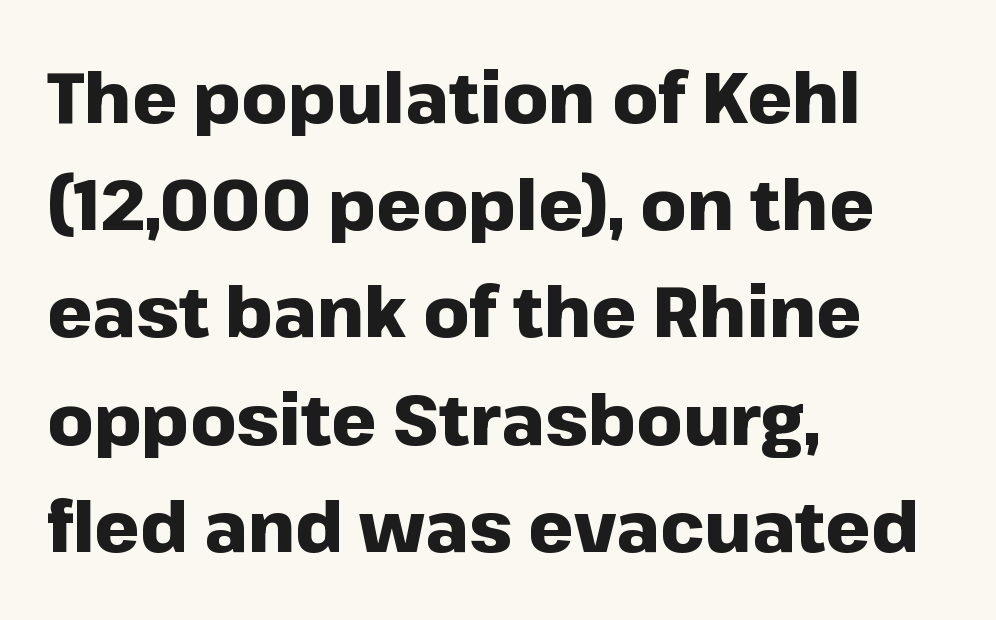
Q: Is the text bold? A: Yes.
Q: Is the text italic (slanted)? A: No, it is upright.
Q: Is the typeface a serif or a sans-serif typeface? A: Sans-serif.
Q: Is the text underlined? A: No.
Q: How is the paragraph aligned? A: Left-aligned.
Q: Is the spacing between letters normal or unusually wide? A: Normal.
Q: Is the spacing between lines tight, normal or loose? A: Normal.
Q: Width (condensed, normal, or wide)? A: Normal.
Q: Stroke contrast? A: Low.
Q: x-height? A: Medium.
Q: Monospaced? A: No.
